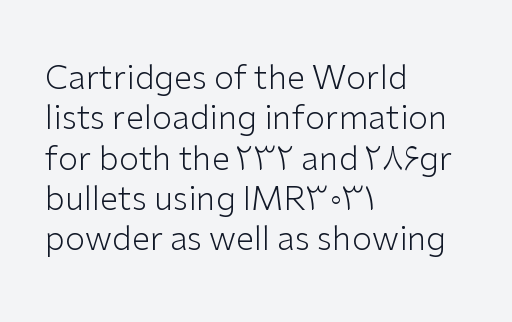
{"serif": "no", "italic": "no", "bold": "no", "weight": "light", "width": "normal", "stroke_contrast": "low", "x_height": "medium", "monospaced": "no", "underline": "no", "align": "left", "line_spacing_ratio": 1.22, "letter_spacing": "normal", "letter_spacing_em": 0.0, "glyph_px": 33}
